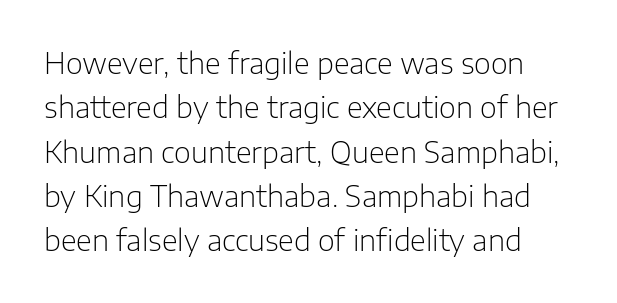
Proportional: the letters do not fall into vertical columns. Each row of text sits above clean, open space. The letterforms sit at book weight or below. Standard letterfit; no display-style spreading of the glyphs. In terms of letterform style, serifs are entirely absent.
